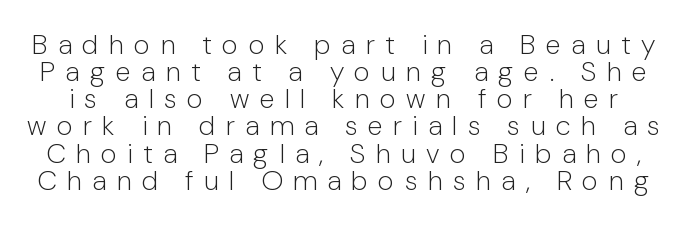
The image shows 28 px light sans-serif type, upright; set tight line spacing (0.97x), unusually wide letter spacing (+0.37 em), not underlined; low stroke contrast and a medium x-height.
